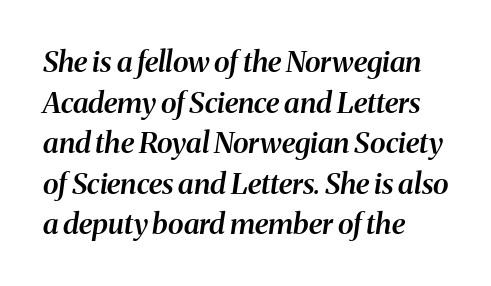
{"serif": "yes", "italic": "yes", "lean": "right", "slant_degrees": 8, "bold": "semi", "weight": "semibold", "width": "normal", "stroke_contrast": "medium", "x_height": "medium", "monospaced": "no", "underline": "no", "align": "left", "line_spacing": "normal", "line_spacing_ratio": 1.4, "letter_spacing": "normal", "letter_spacing_em": 0.0, "glyph_px": 29}
